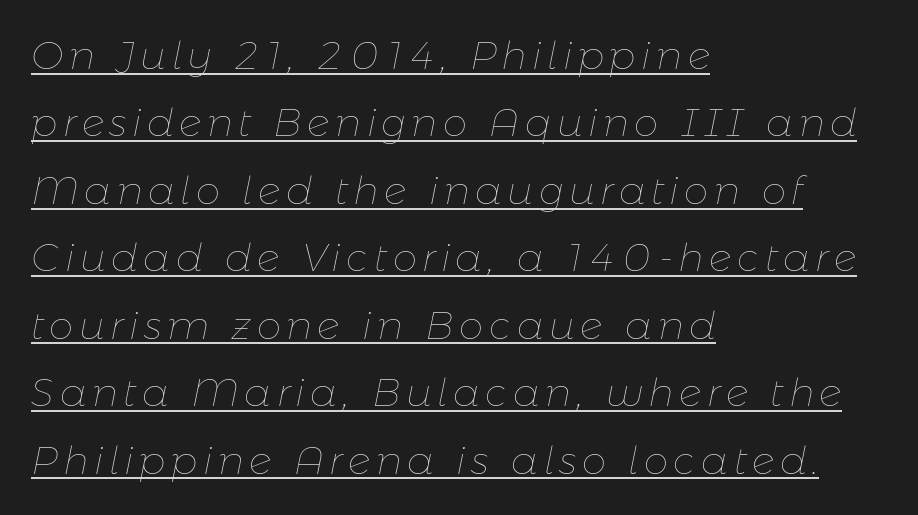
Observe the lean: these are italic letterforms. The setting favours the left margin, as ordinary paragraphs usually do. The letters look calm and open, with moderate or lighter stems. Think of a printed novel: that variable character pitch is what you see here.
